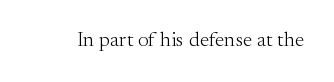
The passage shown is not underscored anywhere. The font's upright variant was chosen for this text. Stems here are at most as thick as an everyday book face. Observe the ordinary spacing: letters are neighbours, not strangers.
